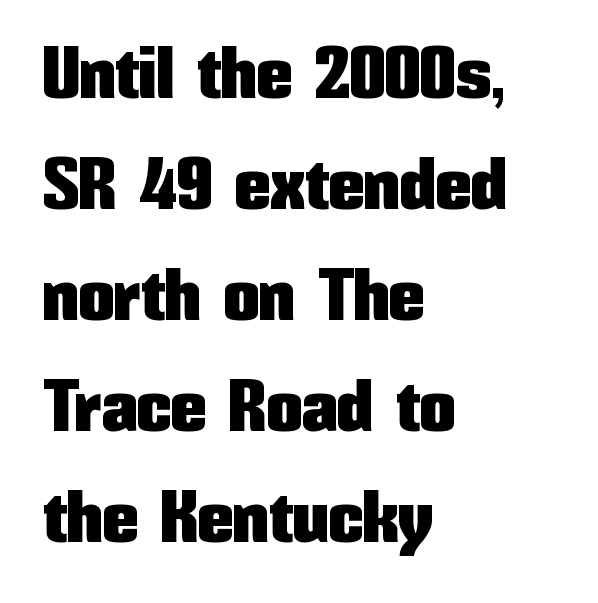
{"serif": "no", "italic": "no", "width": "condensed", "stroke_contrast": "low", "x_height": "medium", "monospaced": "no", "underline": "no", "align": "left", "line_spacing": "normal", "line_spacing_ratio": 1.54, "letter_spacing": "normal", "letter_spacing_em": 0.0, "glyph_px": 72}
